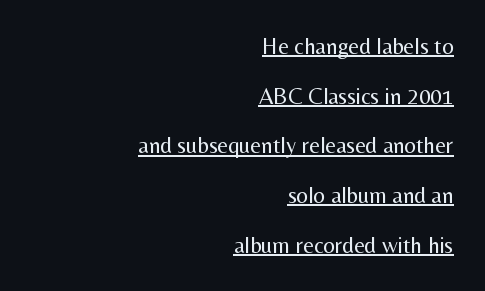
{"italic": "no", "bold": "no", "underline": "yes", "align": "right", "line_spacing": "loose", "line_spacing_ratio": 2.16, "letter_spacing": "normal", "letter_spacing_em": 0.0, "glyph_px": 23}
